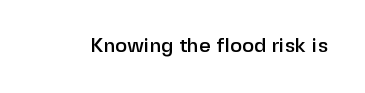
Q: Is the text italic (slanted)? A: No, it is upright.
Q: Is the text underlined? A: No.
Q: Is the spacing between letters normal or unusually wide? A: Normal.
